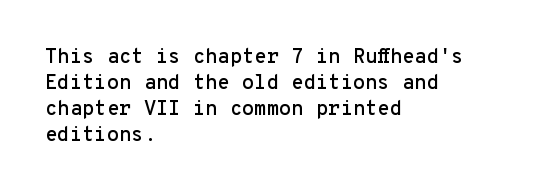
The image shows 20 px text type, upright; set left-aligned, normal line spacing (1.3x), normal letter spacing, not underlined.
